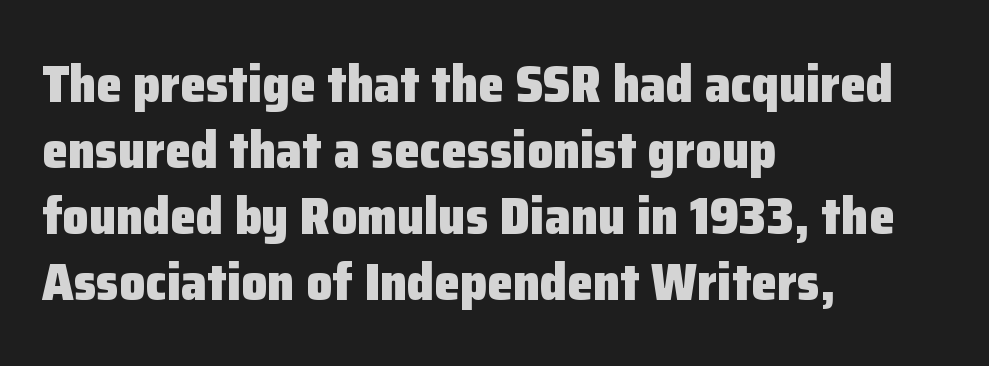
The image shows 52 px heavy sans-serif type, upright; set left-aligned, normal line spacing (1.27x), normal letter spacing, not underlined; low stroke contrast and a medium x-height.
